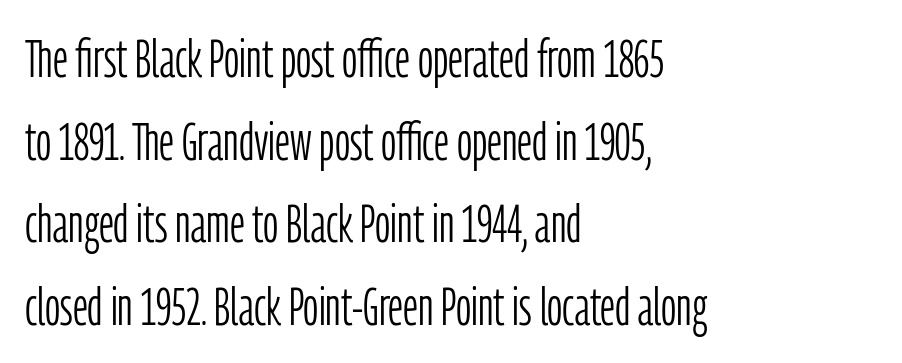
The image shows 53 px light, condensed sans-serif type, upright; set left-aligned, normal line spacing (1.56x), normal letter spacing, not underlined; low stroke contrast and a medium x-height.
